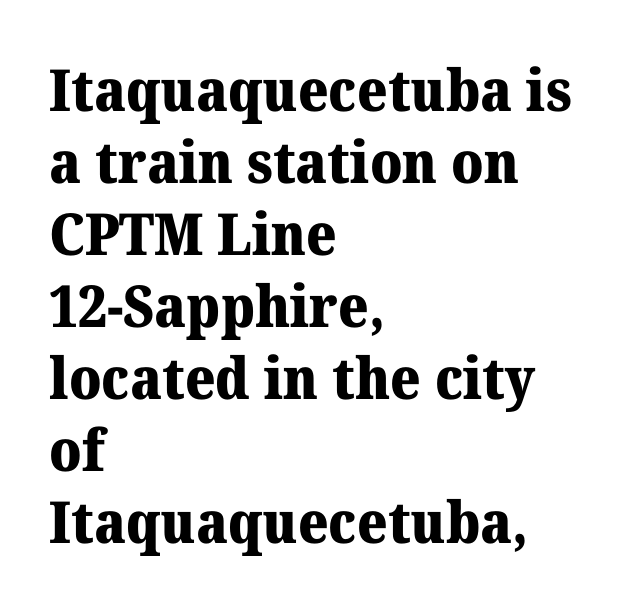
The image shows 58 px heavy serif type, upright; set left-aligned, line spacing 1.24x, normal letter spacing, not underlined; medium stroke contrast and a medium x-height.
